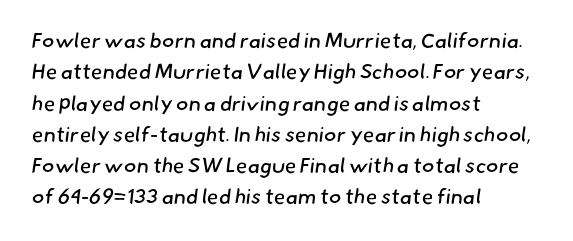
Horizontally, the lines are justified to the leading edge only. The space directly below the letters is spotless. There is no visible air inserted between adjacent glyphs. The face looks like a standard text weight, possibly lighter.
